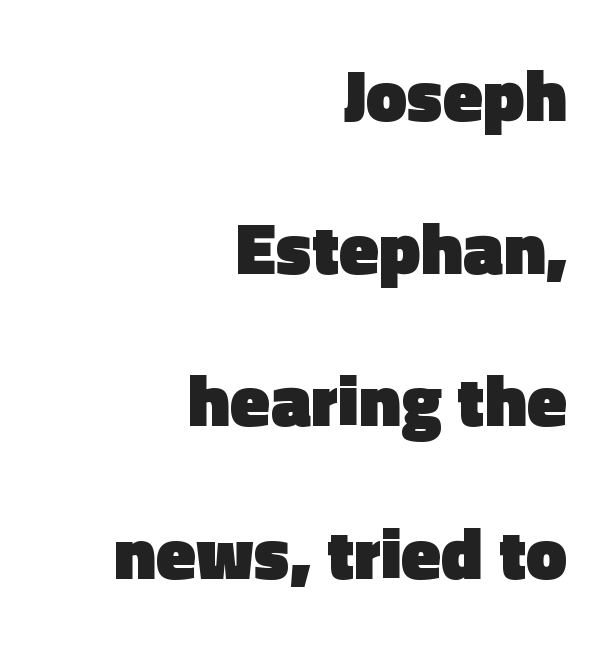
Q: Is the text bold? A: Yes.
Q: Is the text italic (slanted)? A: No, it is upright.
Q: Is the typeface a serif or a sans-serif typeface? A: Sans-serif.
Q: Is the text underlined? A: No.
Q: How is the paragraph aligned? A: Right-aligned.
Q: Is the spacing between letters normal or unusually wide? A: Normal.
Q: Is the spacing between lines tight, normal or loose? A: Loose.
Q: Width (condensed, normal, or wide)? A: Normal.
Q: x-height? A: Medium.
Q: Monospaced? A: No.
